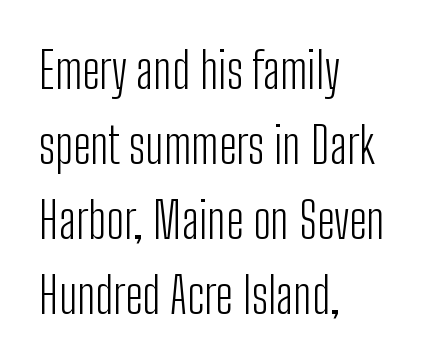
{"serif": "no", "italic": "no", "bold": "no", "weight": "light", "width": "condensed", "stroke_contrast": "low", "x_height": "medium", "monospaced": "no", "underline": "no", "align": "left", "line_spacing": "normal", "line_spacing_ratio": 1.5, "letter_spacing": "normal", "letter_spacing_em": 0.0, "glyph_px": 50}
